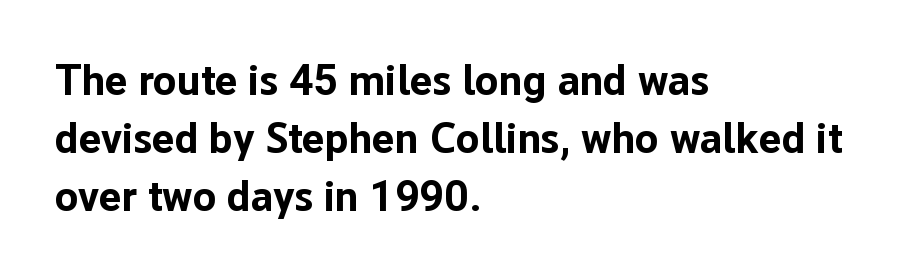
Q: Is the text bold? A: Yes.
Q: Is the text italic (slanted)? A: No, it is upright.
Q: Is the typeface a serif or a sans-serif typeface? A: Sans-serif.
Q: Is the text underlined? A: No.
Q: How is the paragraph aligned? A: Left-aligned.
Q: Is the spacing between letters normal or unusually wide? A: Normal.
Q: Is the spacing between lines tight, normal or loose? A: Normal.
Q: Width (condensed, normal, or wide)? A: Normal.
Q: Stroke contrast? A: Low.
Q: x-height? A: Medium.
Q: Monospaced? A: No.
